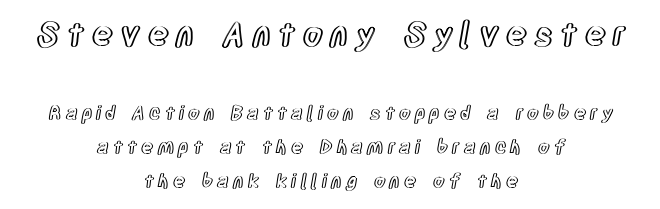
{"width": "condensed", "x_height": "large", "monospaced": "no", "underline": "no", "align": "center", "line_spacing_ratio": 1.78, "letter_spacing": "wide", "letter_spacing_em": 0.21, "larger_block": "first", "size_ratio": 1.74, "glyph_px": 33}
